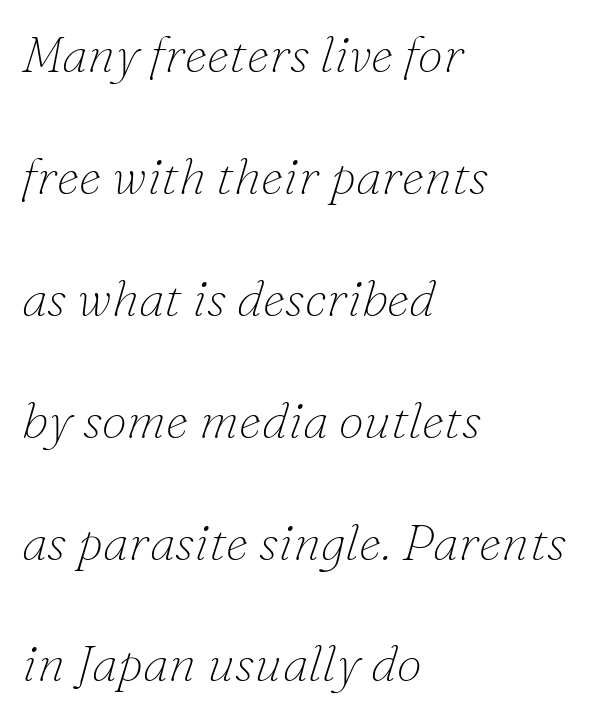
Q: Is the text bold? A: No.
Q: Is the text italic (slanted)? A: Yes, it leans right by about 16 degrees.
Q: Is the typeface a serif or a sans-serif typeface? A: Serif.
Q: Is the text underlined? A: No.
Q: How is the paragraph aligned? A: Left-aligned.
Q: Is the spacing between letters normal or unusually wide? A: Normal.
Q: Is the spacing between lines tight, normal or loose? A: Loose.
Q: Width (condensed, normal, or wide)? A: Normal.
Q: Stroke contrast? A: Low.
Q: x-height? A: Small.
Q: Monospaced? A: No.
